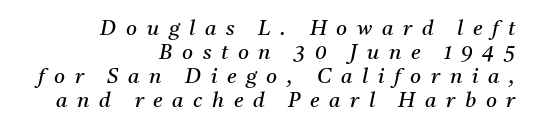
Stroke mass is kept to a normal reading level or below. Horizontal bands of white between lines are thin slivers. These lines are set flush right with a ragged left edge. The space directly below the letters is spotless.
